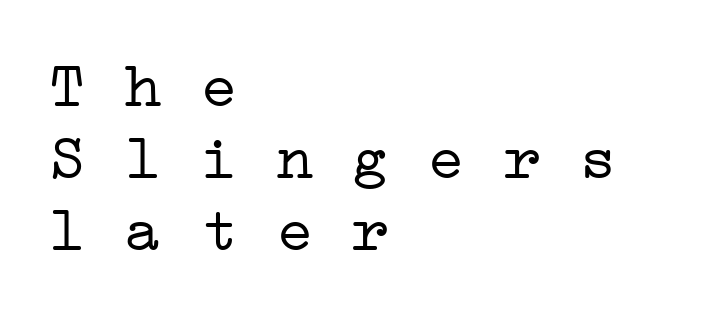
{"serif": "yes", "bold": "no", "weight": "light", "width": "wide", "stroke_contrast": "low", "x_height": "medium", "monospaced": "yes", "underline": "no", "align": "left", "line_spacing": "tight", "line_spacing_ratio": 1.14, "letter_spacing": "normal", "letter_spacing_em": 0.0, "glyph_px": 63}
